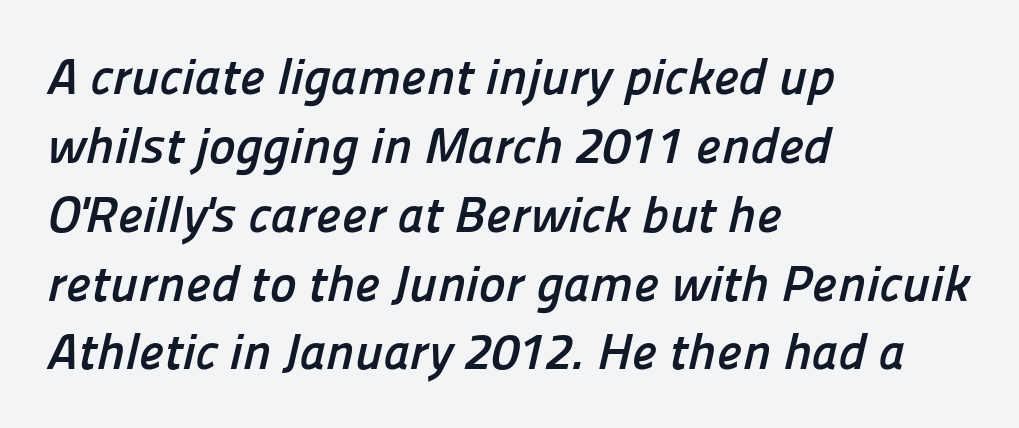
{"serif": "no", "bold": "yes", "weight": "semibold", "width": "normal", "stroke_contrast": "low", "x_height": "medium", "monospaced": "no", "underline": "no", "align": "left", "line_spacing": "normal", "line_spacing_ratio": 1.35, "letter_spacing": "normal", "letter_spacing_em": 0.0, "glyph_px": 51}
